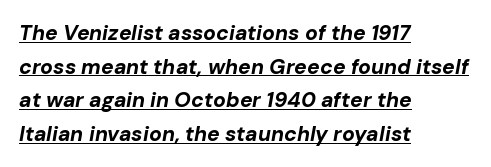
The image shows 21 px bold type, italic (leaning right); set left-aligned, normal line spacing (1.6x), normal letter spacing, underlined.
